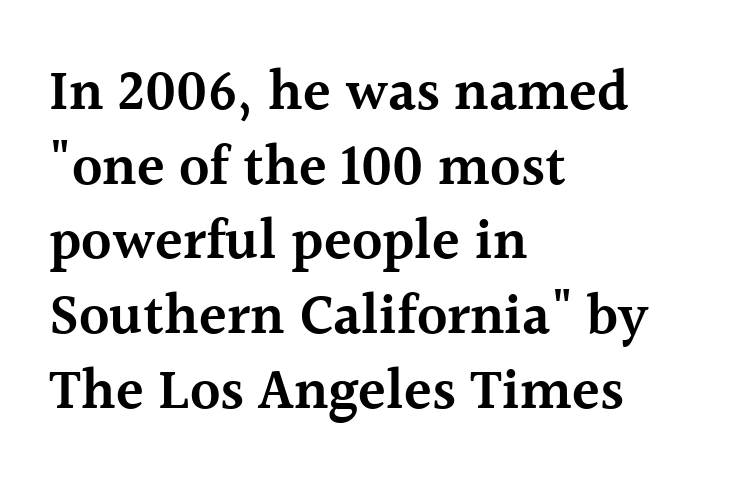
{"serif": "yes", "italic": "no", "bold": "semi", "weight": "semibold", "width": "normal", "x_height": "medium", "monospaced": "no", "underline": "no", "align": "left", "line_spacing": "normal", "line_spacing_ratio": 1.31, "letter_spacing": "normal", "letter_spacing_em": 0.0, "glyph_px": 57}
